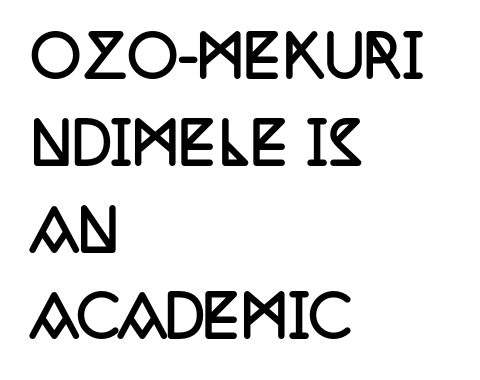
Q: Is the text bold? A: Yes.
Q: Is the text italic (slanted)? A: No, it is upright.
Q: Is the typeface a serif or a sans-serif typeface? A: Serif.
Q: Is the text underlined? A: No.
Q: How is the paragraph aligned? A: Left-aligned.
Q: Is the spacing between letters normal or unusually wide? A: Normal.
Q: Is the spacing between lines tight, normal or loose? A: Normal.
Q: Width (condensed, normal, or wide)? A: Condensed.
Q: Stroke contrast? A: Low.
Q: x-height? A: Large.
Q: Monospaced? A: No.
